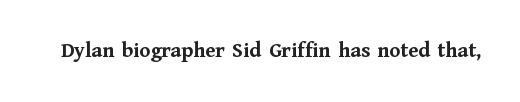
{"italic": "no", "bold": "yes", "underline": "no", "letter_spacing": "normal", "letter_spacing_em": 0.0, "glyph_px": 22}
